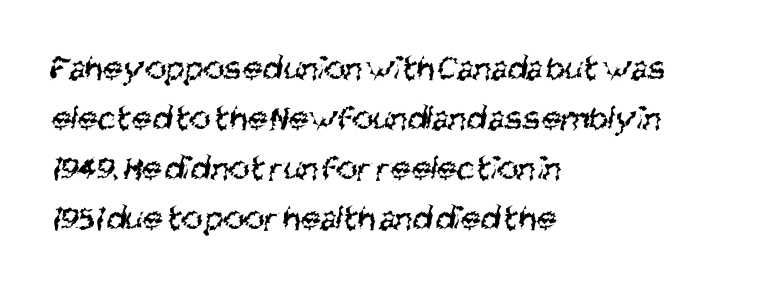
Q: Is the text bold? A: No.
Q: Is the typeface a serif or a sans-serif typeface? A: Sans-serif.
Q: Is the text underlined? A: No.
Q: How is the paragraph aligned? A: Left-aligned.
Q: Is the spacing between letters normal or unusually wide? A: Normal.
Q: Is the spacing between lines tight, normal or loose? A: Normal.
Q: Width (condensed, normal, or wide)? A: Condensed.
Q: Stroke contrast? A: Medium.
Q: x-height? A: Large.
Q: Monospaced? A: No.
